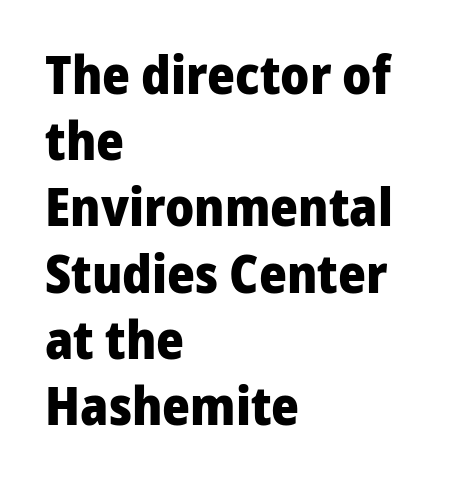
Q: Is the text bold? A: Yes.
Q: Is the text italic (slanted)? A: No, it is upright.
Q: Is the typeface a serif or a sans-serif typeface? A: Sans-serif.
Q: Is the text underlined? A: No.
Q: How is the paragraph aligned? A: Left-aligned.
Q: Is the spacing between letters normal or unusually wide? A: Normal.
Q: Is the spacing between lines tight, normal or loose? A: Normal.
Q: Width (condensed, normal, or wide)? A: Normal.
Q: Stroke contrast? A: Low.
Q: x-height? A: Medium.
Q: Monospaced? A: No.
